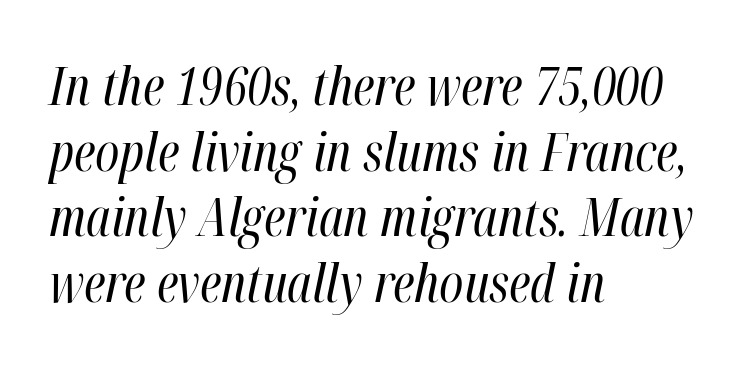
Heft: none added — not bold. Tracking here is standard; glyphs follow each other at the usual distance. Check under the words: just untouched page. In terms of leading, this rendering sits right in the middle. Is this a fixed-width face? No — the glyphs have proportional, varying widths. The compositor pushed each line to the left boundary.
